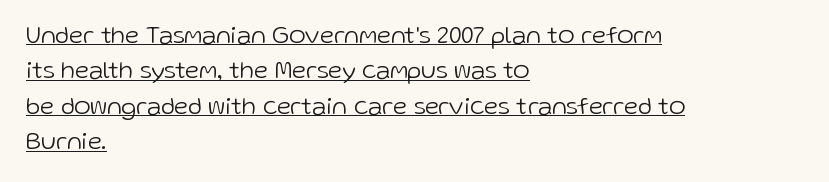
The image shows 25 px text type, upright; set left-aligned, normal line spacing (1.42x), normal letter spacing, underlined.
